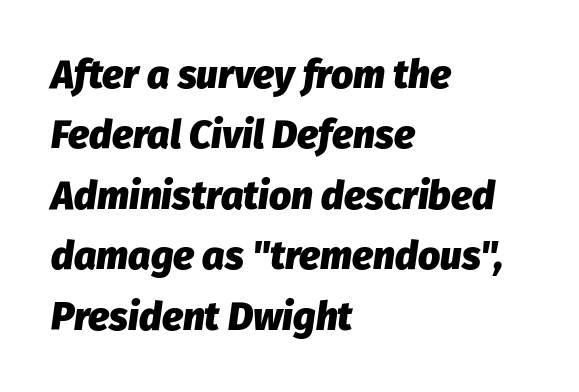
{"italic": "yes", "lean": "right", "slant_degrees": 8, "bold": "yes", "weight": "heavy", "width": "normal", "stroke_contrast": "low", "x_height": "medium", "monospaced": "no", "underline": "no", "align": "left", "line_spacing": "normal", "line_spacing_ratio": 1.55, "letter_spacing": "normal", "letter_spacing_em": 0.0, "glyph_px": 39}
